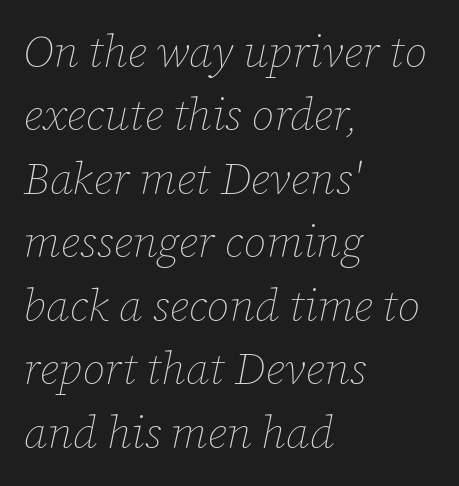
Decoration check: the copy has no underline. Nothing heavy about these letters — not bold at all. Line beginnings align vertically; line endings do not. Inter-character spacing is left at the font's built-in metrics. Notice how descenders clear the ascenders below comfortably — that's standard leading. Every character sits at an angle, as italics do.
